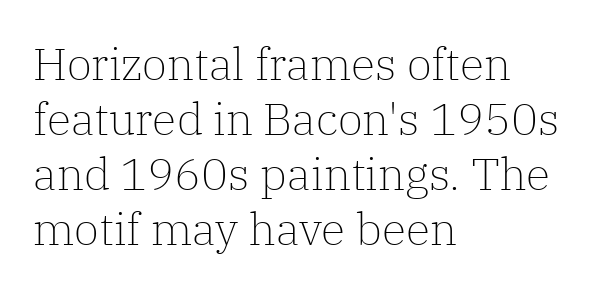
{"serif": "yes", "italic": "no", "bold": "no", "weight": "light", "width": "normal", "stroke_contrast": "low", "x_height": "medium", "monospaced": "no", "underline": "no", "align": "left", "line_spacing_ratio": 1.22, "letter_spacing": "normal", "letter_spacing_em": 0.0, "glyph_px": 45}
